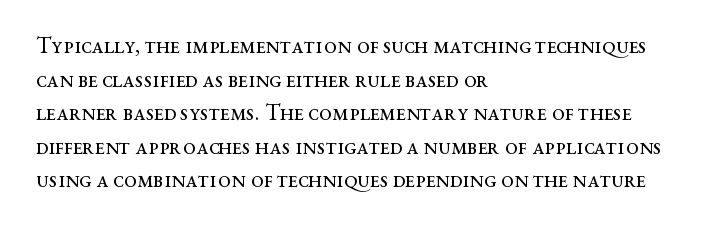
The image shows 23 px text type, upright; set left-aligned, normal line spacing (1.46x), normal letter spacing, not underlined.
